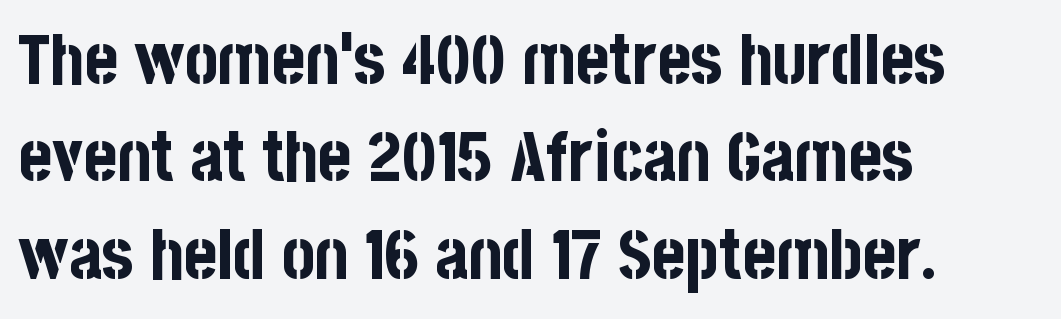
The image shows 70 px bold, condensed sans-serif type, upright; set left-aligned, normal line spacing (1.39x), normal letter spacing, not underlined; low stroke contrast and a large x-height.
